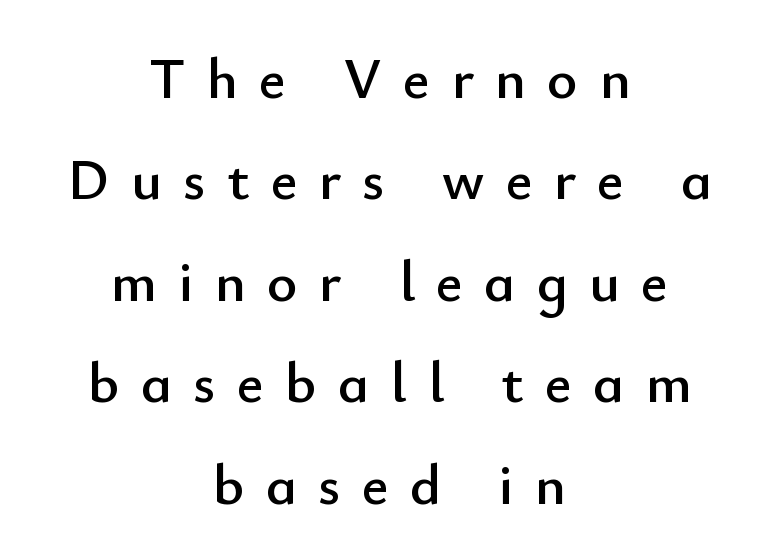
Q: Is the text italic (slanted)? A: No, it is upright.
Q: Is the typeface a serif or a sans-serif typeface? A: Sans-serif.
Q: Is the text underlined? A: No.
Q: How is the paragraph aligned? A: Centered.
Q: Is the spacing between letters normal or unusually wide? A: Unusually wide.
Q: Width (condensed, normal, or wide)? A: Normal.
Q: Stroke contrast? A: Low.
Q: x-height? A: Small.
Q: Monospaced? A: No.
